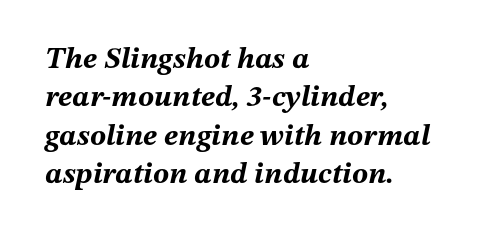
The image shows 30 px bold type, italic (leaning right); set left-aligned, normal line spacing (1.28x), normal letter spacing, not underlined; medium stroke contrast and a medium x-height.
